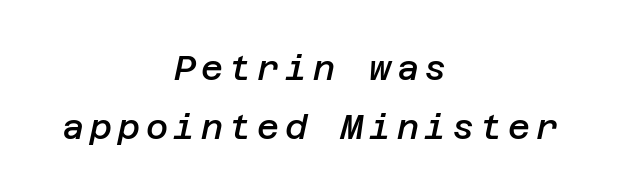
{"italic": "yes", "lean": "right", "slant_degrees": 12, "bold": "semi", "weight": "semibold", "width": "normal", "stroke_contrast": "low", "x_height": "large", "underline": "no", "align": "center", "line_spacing_ratio": 1.73, "glyph_px": 34}
